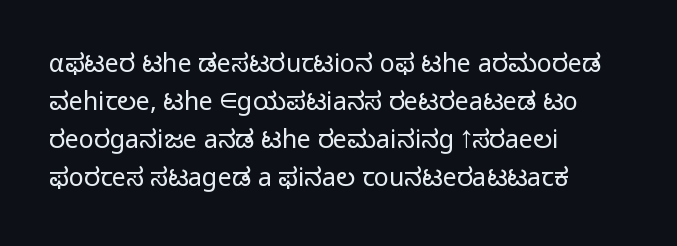
The font's upright variant was chosen for this text. The specimen omits any rule beneath the text block's lines. All the whitespace from short lines collects on the right. Tracking here is standard; glyphs follow each other at the usual distance.
